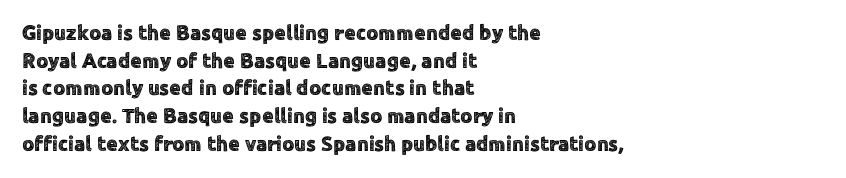
Every character sits straight up, as roman type does. Decoration check: the copy has no underline. A normal amount of white space separates one row of letters from the next. The passage shown has conventional tracking throughout.
